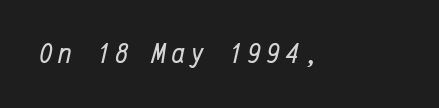
Q: Is the text bold? A: No.
Q: Is the text italic (slanted)? A: Yes, it leans right by about 12 degrees.
Q: Is the text underlined? A: No.
Q: Width (condensed, normal, or wide)? A: Condensed.
Q: Stroke contrast? A: Low.
Q: x-height? A: Medium.
Q: Monospaced? A: Yes.
